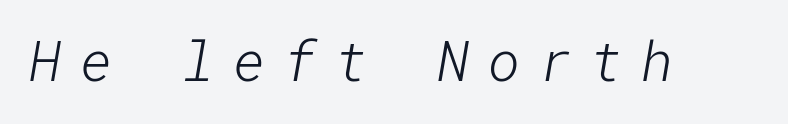
How are the letters spaced? Widely, with obvious added tracking. Counters stay open thanks to moderate or lighter strokes. The specimen omits any rule beneath the text block's lines. Classification — sans serif.
